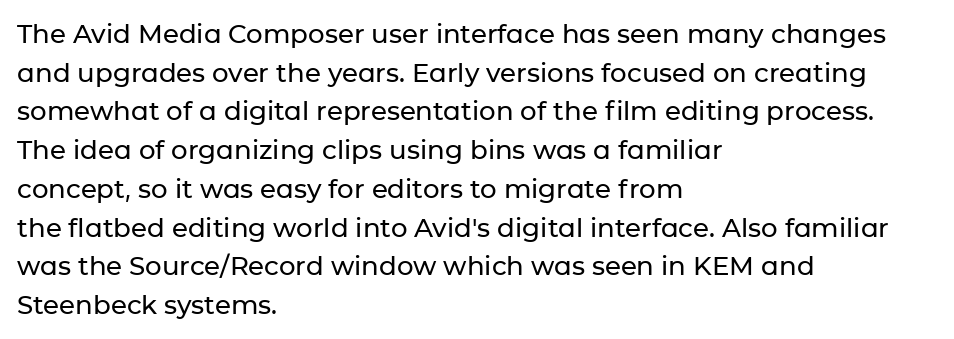
{"italic": "no", "underline": "no", "align": "left", "line_spacing": "normal", "line_spacing_ratio": 1.49, "letter_spacing": "normal", "letter_spacing_em": 0.0, "glyph_px": 26}
